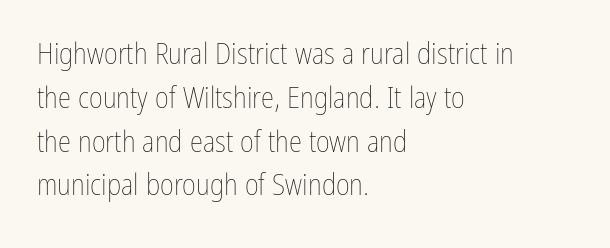
The image shows 30 px thin, condensed type, upright; set left-aligned, normal line spacing (1.46x), normal letter spacing, not underlined; low stroke contrast and a medium x-height.
